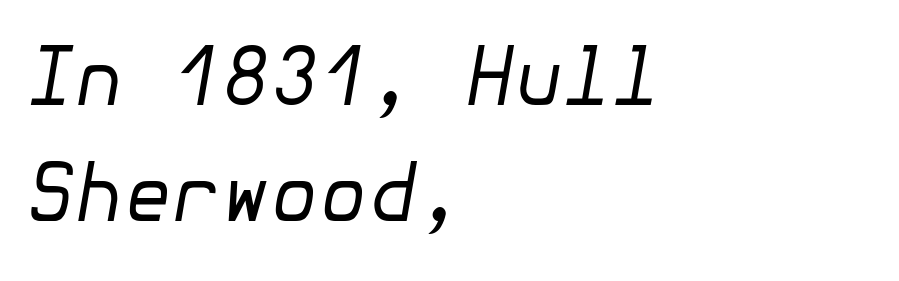
Reading down the column, the eye jumps a familiar distance to each next line. Stem width sits at or under what a default text font uses. Rule under the text: the space is simply empty. The typography opts for an oblique posture over an upright one.
